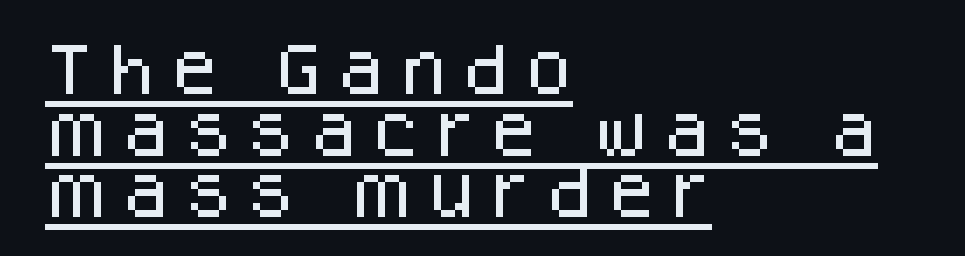
The image shows 56 px sans-serif type, upright; set left-aligned, tight line spacing (1.1x), unusually wide letter spacing (+0.24 em), underlined; low stroke contrast and a large x-height.
